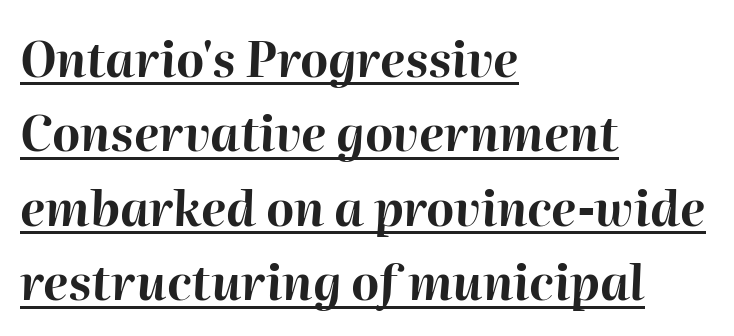
{"italic": "yes", "lean": "right", "slant_degrees": 2, "bold": "yes", "weight": "bold", "width": "normal", "stroke_contrast": "high", "x_height": "medium", "monospaced": "no", "underline": "yes", "align": "left", "line_spacing": "normal", "line_spacing_ratio": 1.55, "letter_spacing": "normal", "letter_spacing_em": 0.0, "glyph_px": 48}
